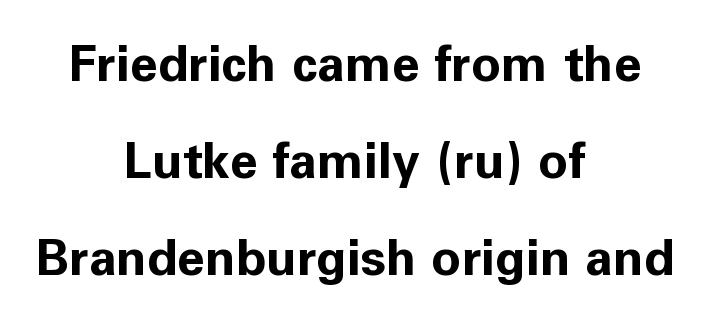
Q: Is the text bold? A: Yes.
Q: Is the text italic (slanted)? A: No, it is upright.
Q: Is the typeface a serif or a sans-serif typeface? A: Sans-serif.
Q: Is the text underlined? A: No.
Q: How is the paragraph aligned? A: Centered.
Q: Is the spacing between letters normal or unusually wide? A: Normal.
Q: Is the spacing between lines tight, normal or loose? A: Loose.
Q: Width (condensed, normal, or wide)? A: Normal.
Q: Stroke contrast? A: Low.
Q: x-height? A: Medium.
Q: Monospaced? A: No.
